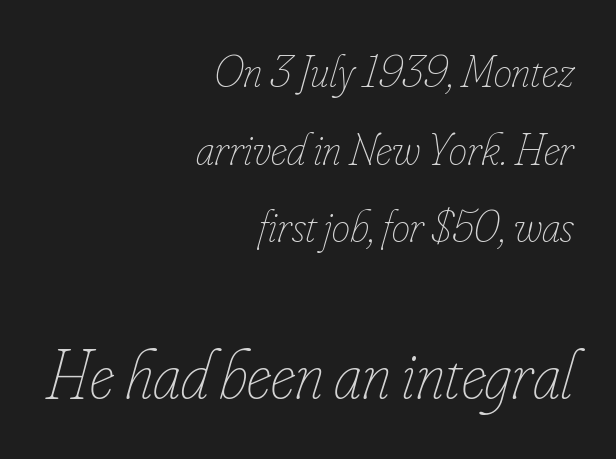
Descender tails drop into unmarked territory. Rendered with sloped, italic letterforms. This rendering leaves character spacing at its baseline value. Here the second block reads like a headline and the first like body copy. The typesetter chose a ragged-left arrangement here.
